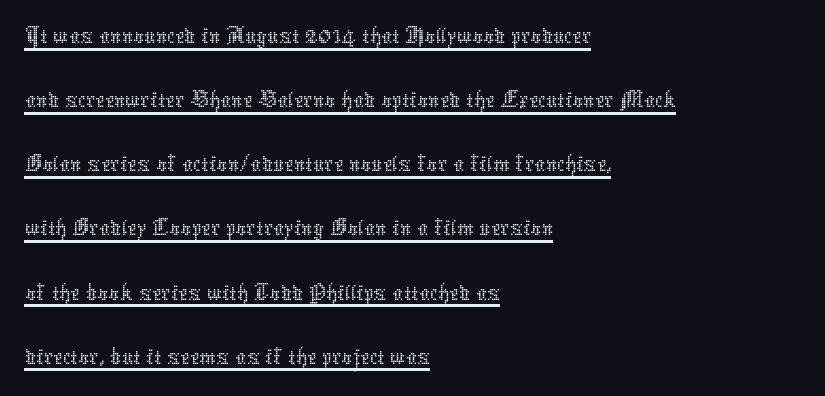
The image shows 53 px thin type, upright; set left-aligned, line spacing 1.21x, normal letter spacing, underlined; low stroke contrast and a medium x-height.
